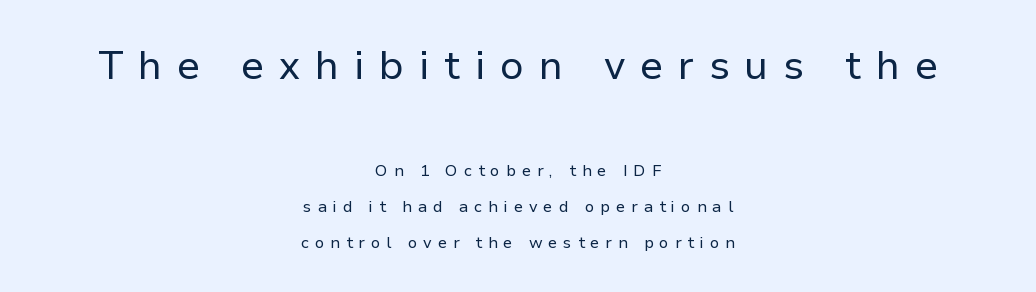
{"serif": "no", "italic": "no", "bold": "no", "weight": "regular", "width": "normal", "stroke_contrast": "low", "x_height": "medium", "monospaced": "no", "underline": "no", "align": "center", "line_spacing": "loose", "line_spacing_ratio": 2.23, "letter_spacing": "wide", "letter_spacing_em": 0.37, "larger_block": "first", "size_ratio": 2.5, "glyph_px": 40}
